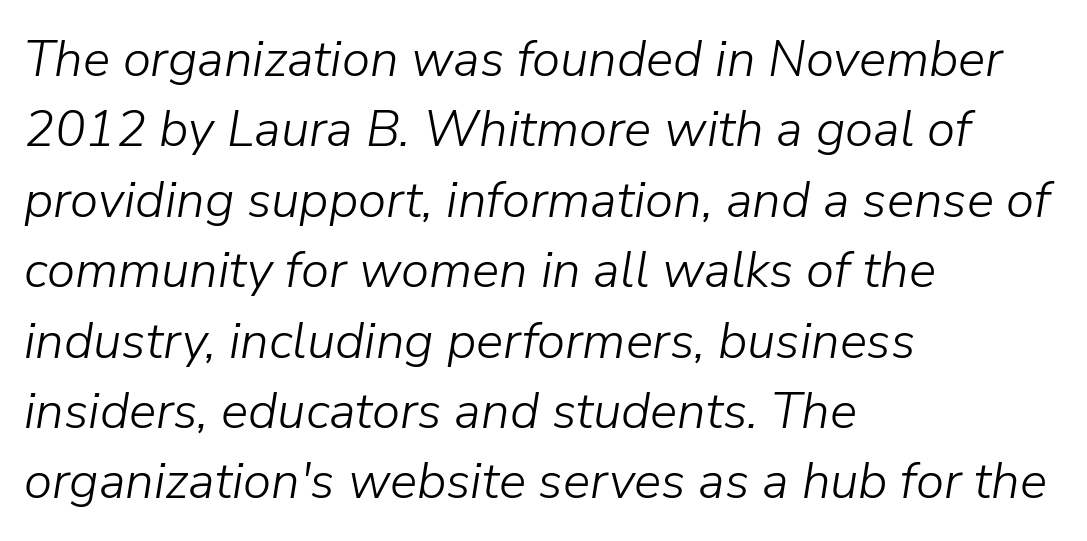
Notice how descenders clear the ascenders below comfortably — that's standard leading. This sample has the flowing, uneven cadence of proportional lettering. Glance below the letters and you will spot only blank space. Think standard paragraph weight, or any step lighter than that. Observe the ordinary spacing: letters are neighbours, not strangers.
